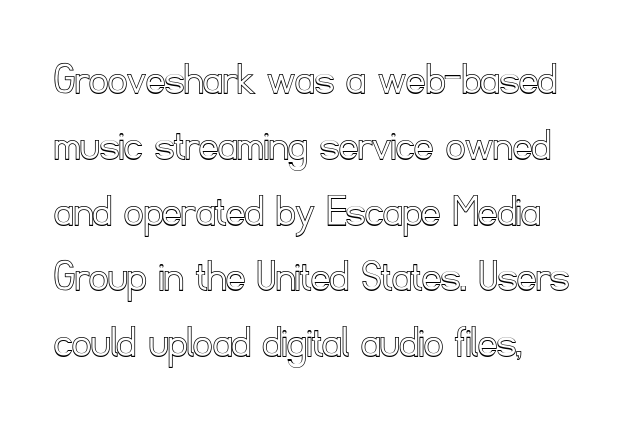
Q: Is the text italic (slanted)? A: No, it is upright.
Q: Is the text underlined? A: No.
Q: How is the paragraph aligned? A: Left-aligned.
Q: Is the spacing between letters normal or unusually wide? A: Normal.
Q: Is the spacing between lines tight, normal or loose? A: Normal.
Q: Width (condensed, normal, or wide)? A: Normal.
Q: x-height? A: Small.
Q: Monospaced? A: No.
